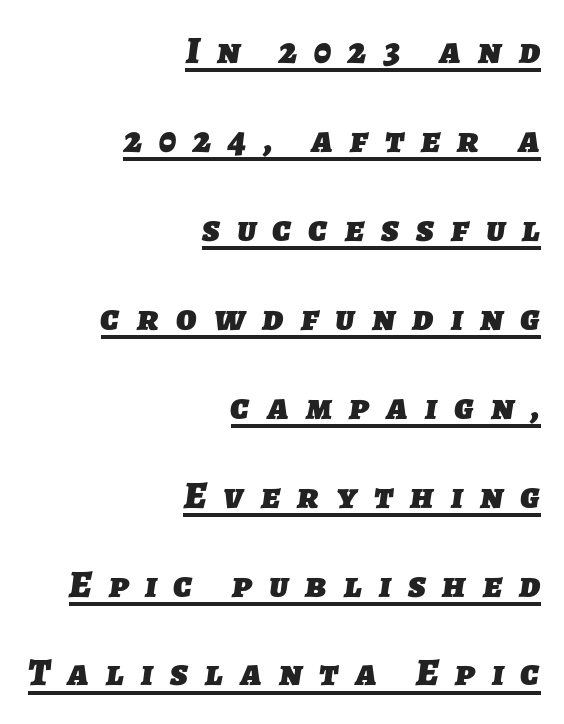
Q: Is the text bold? A: Yes.
Q: Is the typeface a serif or a sans-serif typeface? A: Sans-serif.
Q: Is the text underlined? A: Yes.
Q: How is the paragraph aligned? A: Right-aligned.
Q: Is the spacing between letters normal or unusually wide? A: Unusually wide.
Q: Is the spacing between lines tight, normal or loose? A: Loose.
Q: Width (condensed, normal, or wide)? A: Normal.
Q: Stroke contrast? A: Low.
Q: x-height? A: Medium.
Q: Monospaced? A: No.
